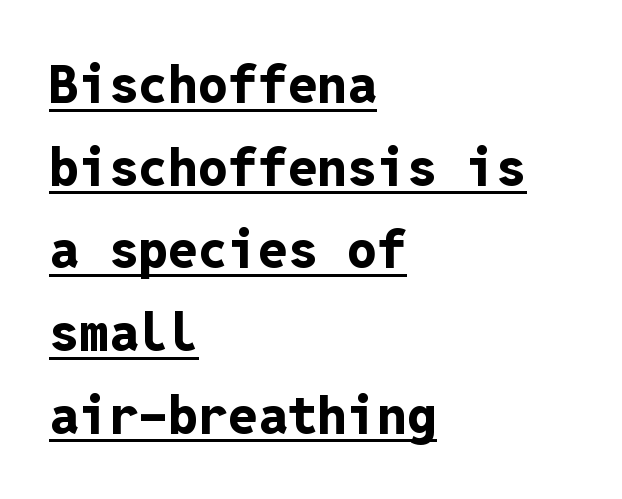
The image shows 53 px bold sans-serif type, upright, monospaced; set left-aligned, normal line spacing (1.56x), normal letter spacing, underlined; low stroke contrast and a medium x-height.
